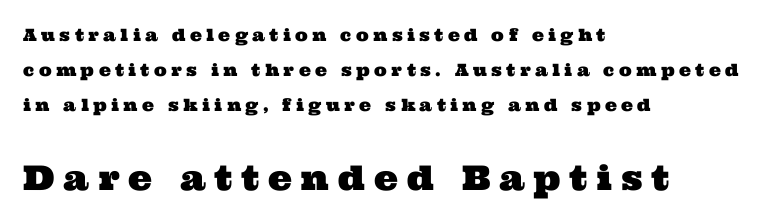
The image shows 34 px wide serif type; set left-aligned, loose line spacing (2.06x), unusually wide letter spacing (+0.26 em), not underlined; the second (bottom) block is 2.0x larger; medium stroke contrast and a medium x-height.
